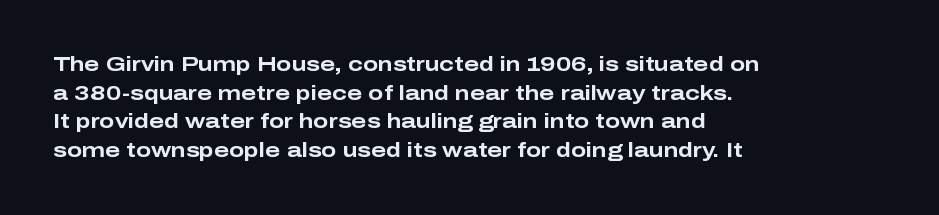
This sample uses an upright cut, with every glyph sitting square on the baseline. Only glyphs here, with clear space below each row. Visually the block forms a straight wall on the left and a jagged coastline on the right. Its strokes are broad and dark, the hallmark of bold type. This block has exactly the height ordinary leading produces. The passage shown has conventional tracking throughout.
